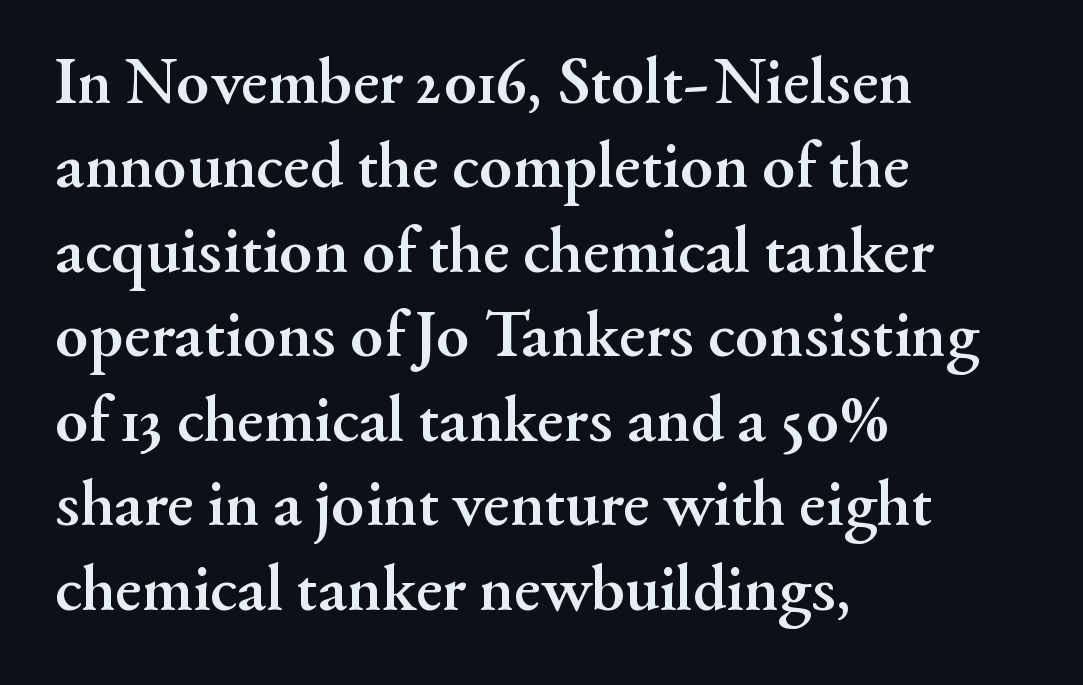
Unlike a clean sans, this face finishes its strokes with serifs. The paragraph shown leans on its left margin. This rendering features lettering with no underline. These lines keep a tight, regular rhythm from letter to letter.
